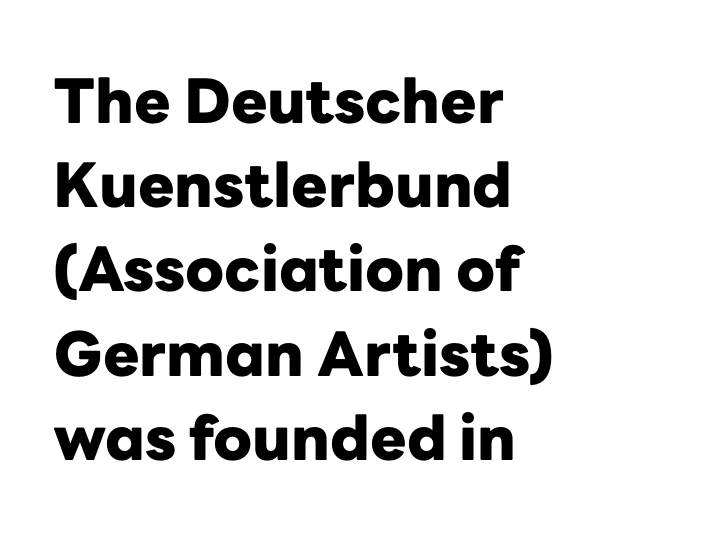
{"serif": "no", "italic": "no", "bold": "yes", "weight": "heavy", "width": "normal", "stroke_contrast": "low", "x_height": "medium", "monospaced": "no", "underline": "no", "align": "left", "line_spacing": "normal", "line_spacing_ratio": 1.38, "letter_spacing": "normal", "letter_spacing_em": 0.0, "glyph_px": 61}
